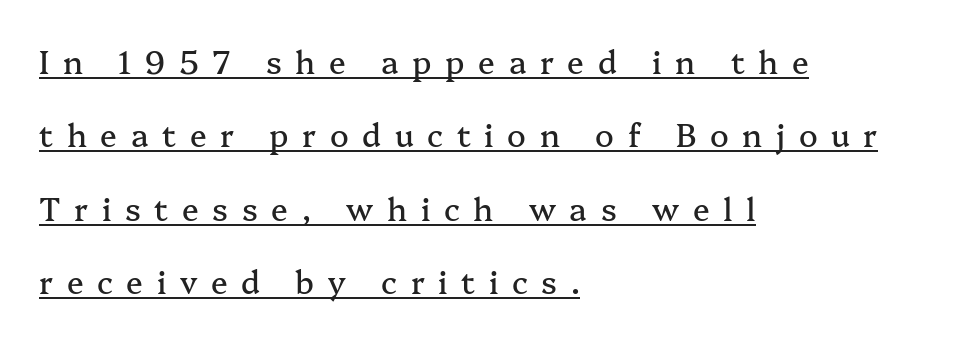
{"serif": "yes", "italic": "no", "width": "normal", "stroke_contrast": "medium", "x_height": "medium", "monospaced": "no", "underline": "yes", "align": "left", "line_spacing": "loose", "line_spacing_ratio": 2.37, "letter_spacing": "wide", "letter_spacing_em": 0.44, "glyph_px": 31}
